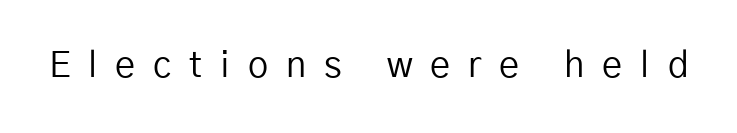
Unbolded letterforms with no extra heft. Here the designer chose a conventional face with non-uniform glyph widths. A bare baseline throughout the passage. The specimen reads as upright at a glance.
